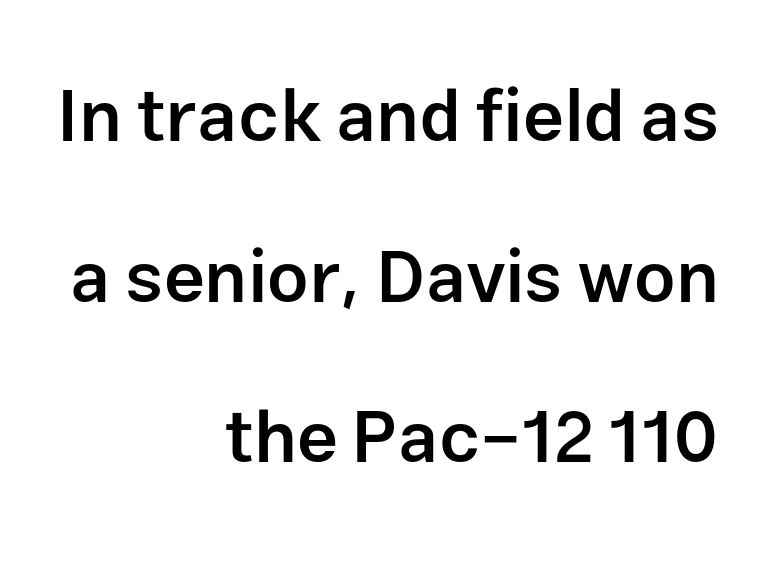
The image shows 73 px semibold sans-serif type, upright; set right-aligned, loose line spacing (2.2x), normal letter spacing, not underlined; low stroke contrast and a medium x-height.
